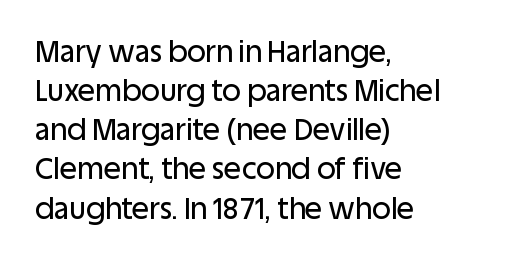
The image shows 29 px sans-serif type, upright; set left-aligned, normal line spacing (1.35x), normal letter spacing, not underlined; low stroke contrast and a large x-height.
